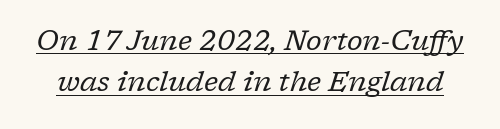
The image shows 28 px regular-weight serif type, italic (leaning right); set normal line spacing (1.48x), normal letter spacing, underlined; low stroke contrast and a medium x-height.
